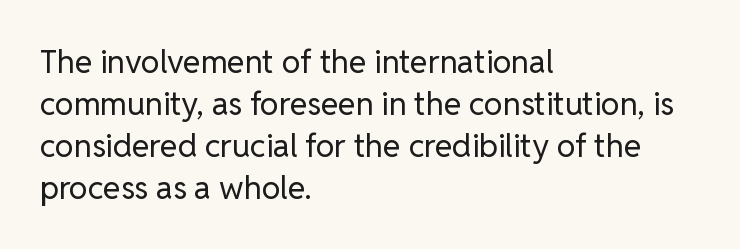
{"serif": "no", "italic": "no", "bold": "no", "weight": "regular", "width": "normal", "stroke_contrast": "low", "x_height": "medium", "monospaced": "no", "underline": "no", "align": "left", "line_spacing": "normal", "line_spacing_ratio": 1.31, "letter_spacing": "normal", "letter_spacing_em": 0.0, "glyph_px": 32}
